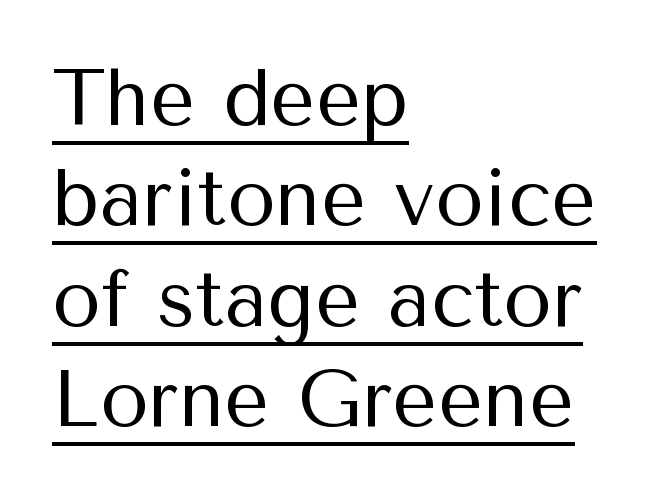
{"serif": "no", "italic": "no", "bold": "no", "weight": "regular", "width": "normal", "stroke_contrast": "medium", "x_height": "medium", "monospaced": "no", "underline": "yes", "align": "left", "line_spacing": "normal", "line_spacing_ratio": 1.27, "letter_spacing": "normal", "letter_spacing_em": 0.0, "glyph_px": 79}
